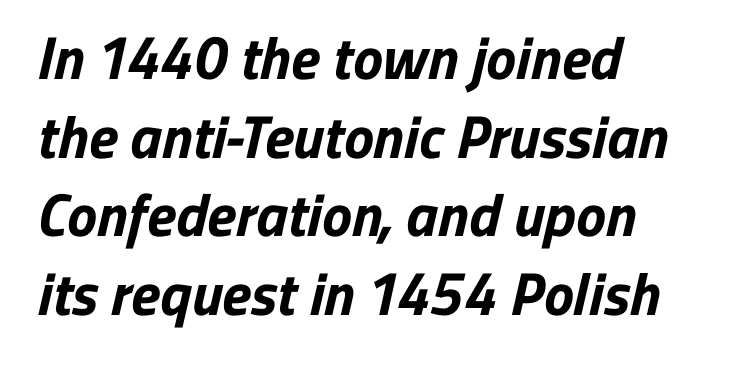
The image shows 60 px bold sans-serif type; set left-aligned, normal line spacing (1.31x), normal letter spacing, not underlined; low stroke contrast and a medium x-height.
